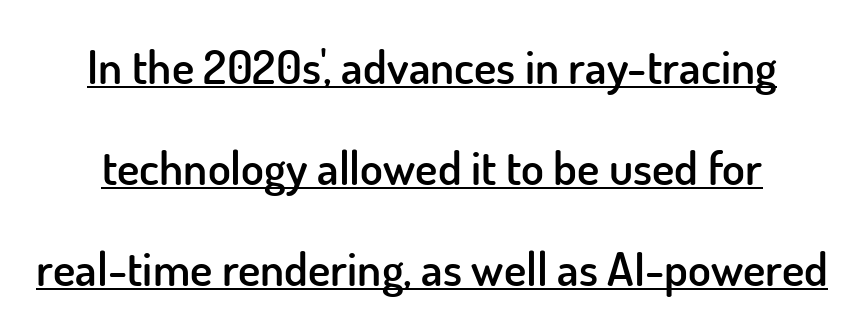
The face used here is proportionally spaced, like ordinary book or web type. The rendering uses a large line-height, opening up the rows. This is underlined copy, the kind a proofreader might mark for attention. The gaps between neighbouring characters are ordinary and unremarkable. These lines carry some extra weight — a demibold, not a full bold. You can tell from the bare stems that sans-serif type was used.
